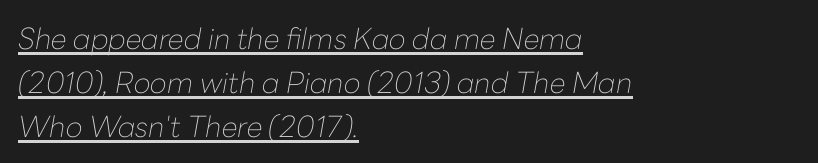
{"italic": "yes", "lean": "right", "slant_degrees": 10, "bold": "no", "weight": "thin", "width": "normal", "stroke_contrast": "low", "x_height": "medium", "monospaced": "no", "underline": "yes", "align": "left", "line_spacing": "normal", "line_spacing_ratio": 1.51, "letter_spacing": "normal", "letter_spacing_em": 0.0, "glyph_px": 29}
